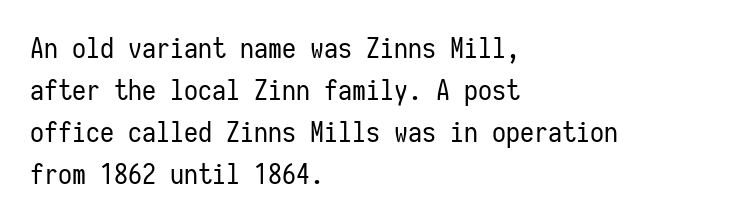
{"serif": "no", "italic": "no", "bold": "no", "weight": "regular", "width": "condensed", "stroke_contrast": "low", "x_height": "medium", "monospaced": "yes", "underline": "no", "align": "left", "line_spacing": "normal", "line_spacing_ratio": 1.5, "letter_spacing": "normal", "letter_spacing_em": 0.0, "glyph_px": 28}
